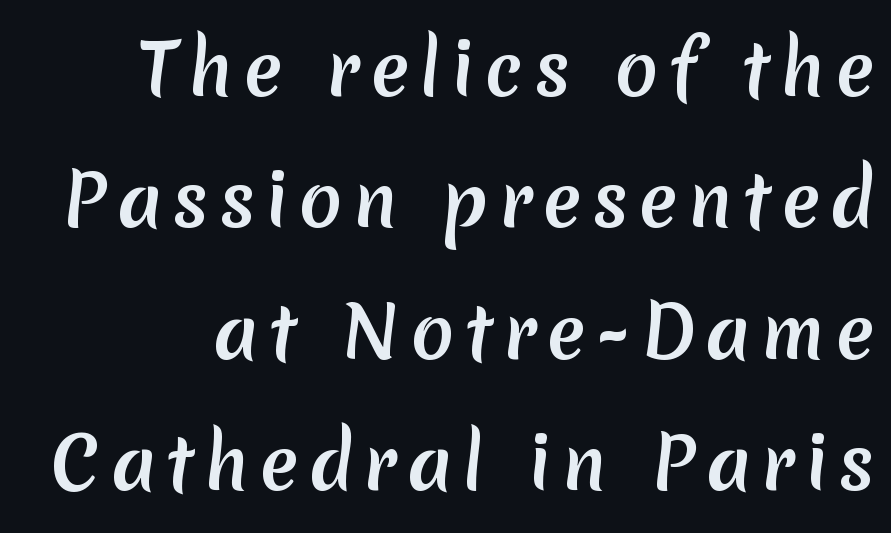
{"serif": "no", "bold": "yes", "weight": "semibold", "width": "normal", "stroke_contrast": "low", "x_height": "medium", "monospaced": "no", "underline": "no", "line_spacing_ratio": 1.85, "glyph_px": 71}
